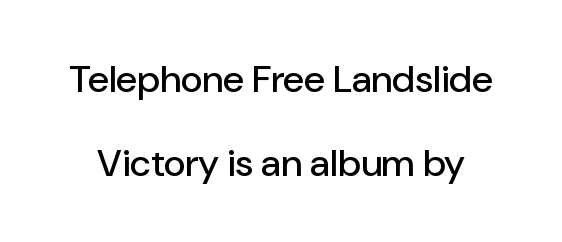
Q: Is the text italic (slanted)? A: No, it is upright.
Q: Is the typeface a serif or a sans-serif typeface? A: Sans-serif.
Q: Is the text underlined? A: No.
Q: Is the spacing between letters normal or unusually wide? A: Normal.
Q: Is the spacing between lines tight, normal or loose? A: Loose.
Q: Width (condensed, normal, or wide)? A: Normal.
Q: Stroke contrast? A: Low.
Q: x-height? A: Medium.
Q: Monospaced? A: No.
